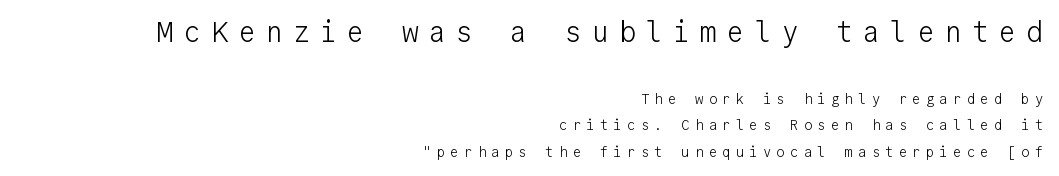
Q: Is the text bold? A: No.
Q: Is the text italic (slanted)? A: No, it is upright.
Q: Is the typeface a serif or a sans-serif typeface? A: Sans-serif.
Q: Is the text underlined? A: No.
Q: How is the paragraph aligned? A: Right-aligned.
Q: Is the spacing between letters normal or unusually wide? A: Unusually wide.
Q: Which block of text is set in a larger size, the first (top) or the second (bottom)? A: The first (top) one.
Q: Width (condensed, normal, or wide)? A: Normal.
Q: Stroke contrast? A: Low.
Q: x-height? A: Medium.
Q: Monospaced? A: Yes.
